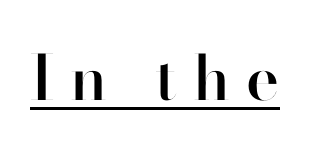
{"serif": "no", "italic": "no", "bold": "semi", "weight": "semibold", "width": "normal", "stroke_contrast": "high", "x_height": "small", "monospaced": "no", "underline": "yes", "letter_spacing": "wide", "letter_spacing_em": 0.26, "glyph_px": 62}
